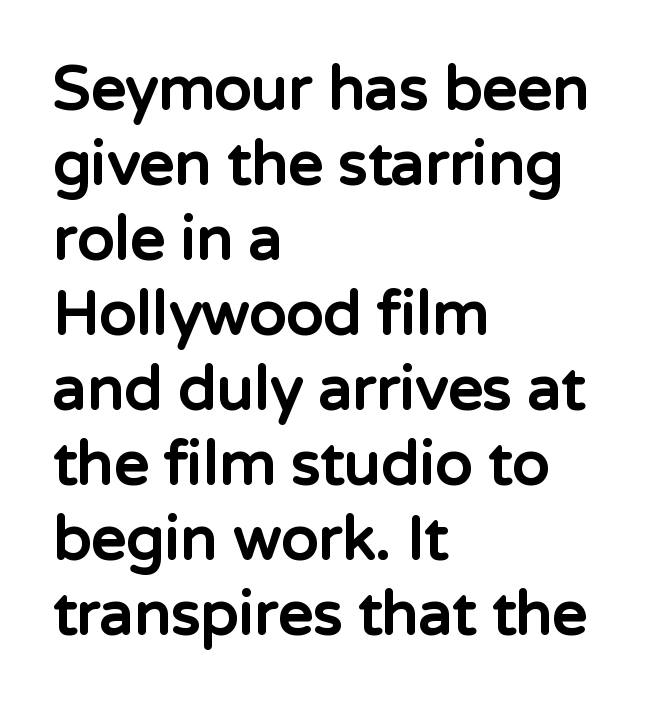
The image shows 61 px bold sans-serif type, upright; set left-aligned, line spacing 1.23x, normal letter spacing, not underlined; low stroke contrast and a medium x-height.
